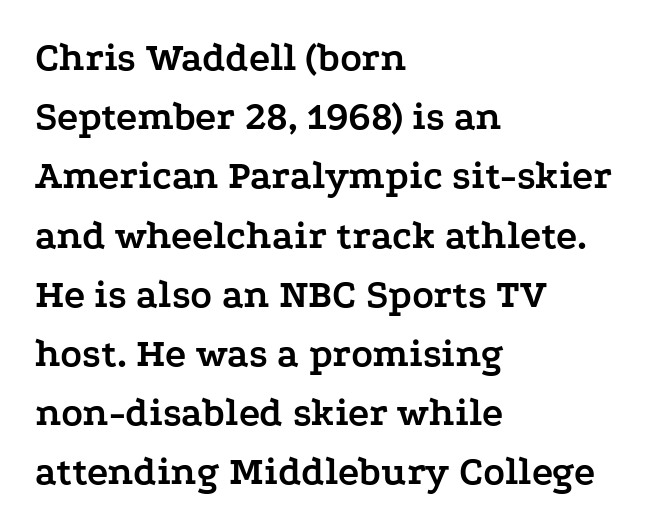
Q: Is the text bold? A: Yes.
Q: Is the text italic (slanted)? A: No, it is upright.
Q: Is the typeface a serif or a sans-serif typeface? A: Serif.
Q: Is the text underlined? A: No.
Q: How is the paragraph aligned? A: Left-aligned.
Q: Is the spacing between letters normal or unusually wide? A: Normal.
Q: Is the spacing between lines tight, normal or loose? A: Normal.
Q: Width (condensed, normal, or wide)? A: Wide.
Q: Stroke contrast? A: Low.
Q: x-height? A: Medium.
Q: Monospaced? A: No.
